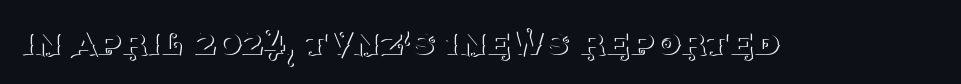
The rendering keeps characters at their native spacing. Notice how the stems are strictly vertical — no italics here. No word sits above an underline. Weight: regular or lighter. Here the designer chose a conventional face with non-uniform glyph widths.
